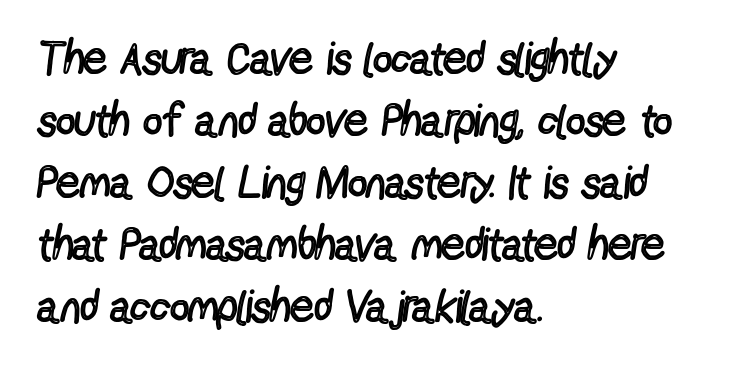
{"serif": "no", "bold": "no", "weight": "regular", "width": "condensed", "x_height": "medium", "monospaced": "no", "underline": "no", "align": "left", "line_spacing": "normal", "line_spacing_ratio": 1.35, "letter_spacing": "normal", "letter_spacing_em": 0.0, "glyph_px": 46}
